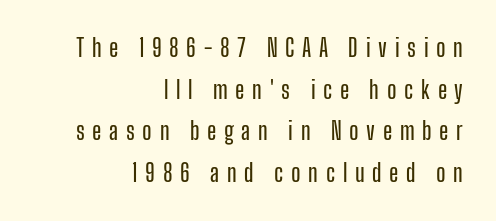
This rendering features lettering with no underline. Someone cranked the tracking dial way up on this one. This rendering uses right alignment, leaving the left contour irregular. Quick note: not italic, upright.
